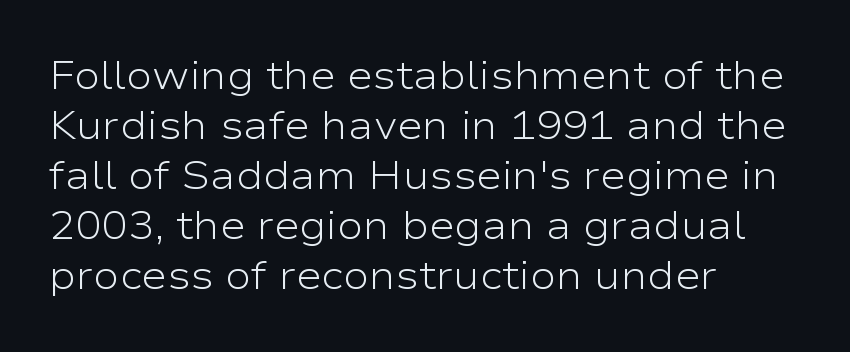
{"serif": "no", "italic": "no", "bold": "no", "weight": "light", "width": "wide", "stroke_contrast": "low", "x_height": "medium", "monospaced": "no", "underline": "no", "align": "left", "line_spacing": "normal", "line_spacing_ratio": 1.28, "letter_spacing": "normal", "letter_spacing_em": 0.0, "glyph_px": 39}
